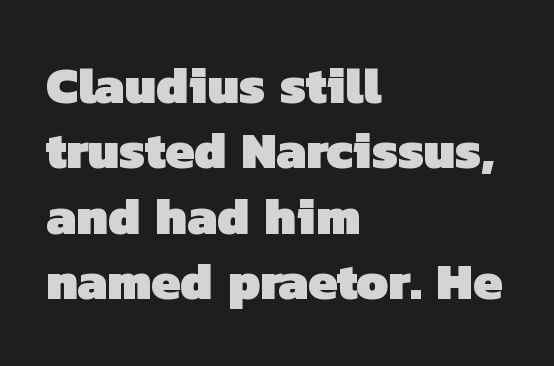
Q: Is the text bold? A: Yes.
Q: Is the typeface a serif or a sans-serif typeface? A: Sans-serif.
Q: Is the text underlined? A: No.
Q: How is the paragraph aligned? A: Left-aligned.
Q: Is the spacing between letters normal or unusually wide? A: Normal.
Q: Is the spacing between lines tight, normal or loose? A: Normal.
Q: Width (condensed, normal, or wide)? A: Normal.
Q: Stroke contrast? A: Low.
Q: x-height? A: Medium.
Q: Monospaced? A: No.
